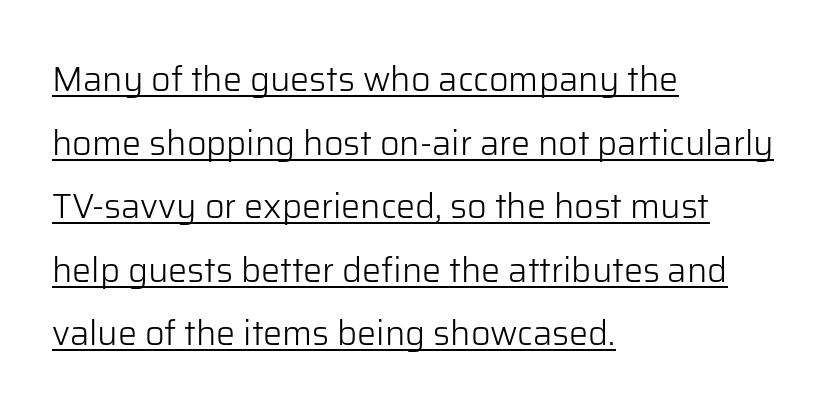
{"serif": "no", "italic": "no", "bold": "no", "weight": "light", "width": "normal", "stroke_contrast": "low", "x_height": "medium", "monospaced": "no", "underline": "yes", "align": "left", "line_spacing_ratio": 1.87, "letter_spacing": "normal", "letter_spacing_em": 0.0, "glyph_px": 34}
